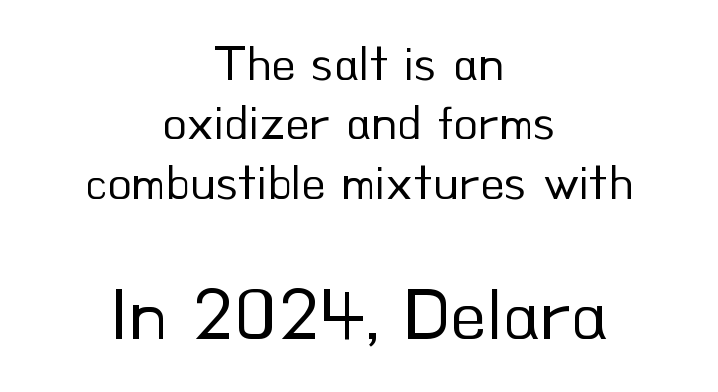
Q: Is the text bold? A: No.
Q: Is the text italic (slanted)? A: No, it is upright.
Q: Is the typeface a serif or a sans-serif typeface? A: Sans-serif.
Q: Is the text underlined? A: No.
Q: How is the paragraph aligned? A: Centered.
Q: Is the spacing between letters normal or unusually wide? A: Normal.
Q: Which block of text is set in a larger size, the first (top) or the second (bottom)? A: The second (bottom) one.
Q: Width (condensed, normal, or wide)? A: Normal.
Q: Stroke contrast? A: Low.
Q: x-height? A: Small.
Q: Monospaced? A: No.
